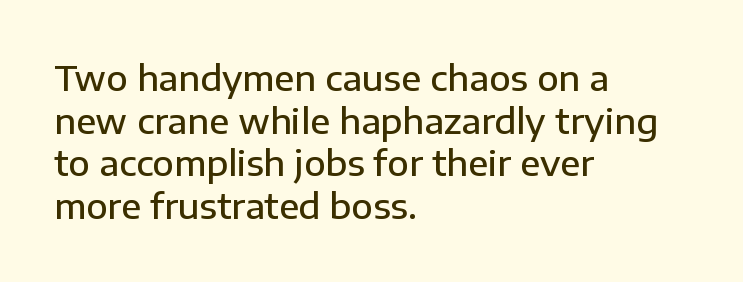
{"serif": "no", "italic": "no", "bold": "semi", "weight": "semibold", "width": "normal", "stroke_contrast": "low", "x_height": "medium", "monospaced": "no", "underline": "no", "align": "left", "line_spacing_ratio": 1.22, "letter_spacing": "normal", "letter_spacing_em": 0.0, "glyph_px": 35}
